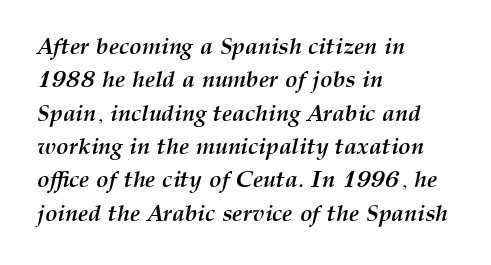
{"italic": "yes", "lean": "right", "slant_degrees": 12, "bold": "yes", "underline": "no", "align": "left", "line_spacing": "normal", "line_spacing_ratio": 1.45, "letter_spacing": "normal", "letter_spacing_em": 0.0, "glyph_px": 23}
